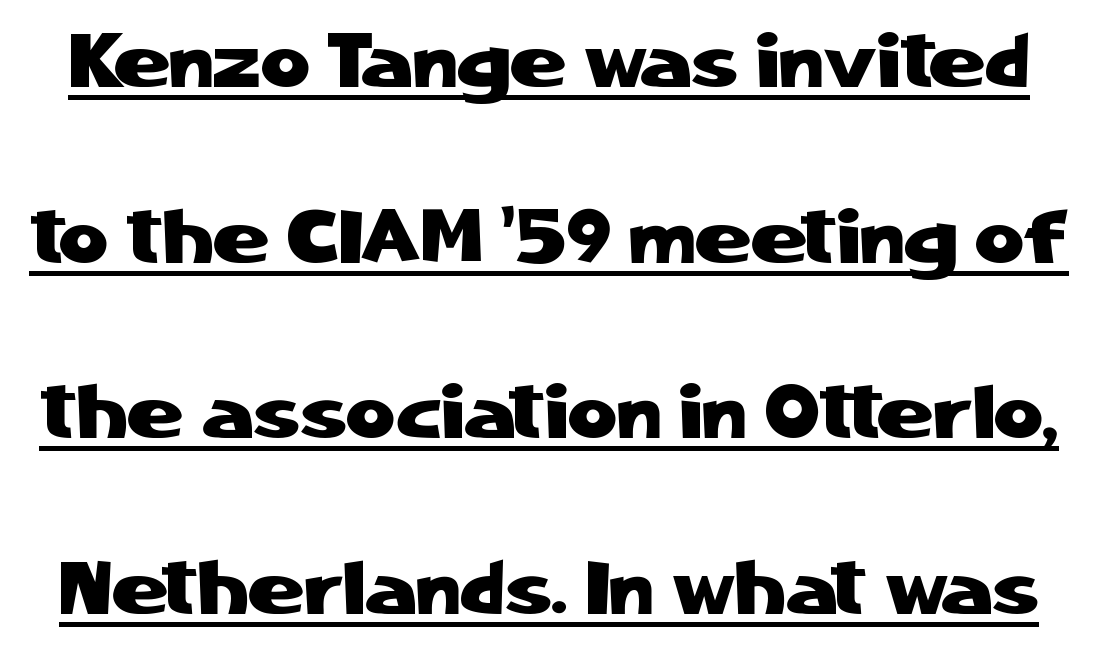
The image shows 76 px sans-serif type, upright; set loose line spacing (2.31x), normal letter spacing, underlined; low stroke contrast and a medium x-height.
